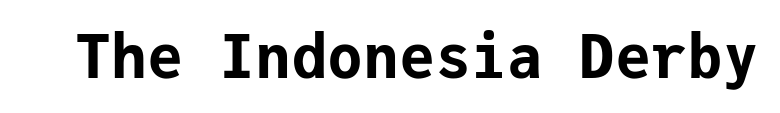
Weight: bold. Observe the absence of serifs on each vertical stroke in this sample. Is this a fixed-width face? Yes — each glyph sits in an identical cell. Observe the ordinary spacing: letters are neighbours, not strangers.
